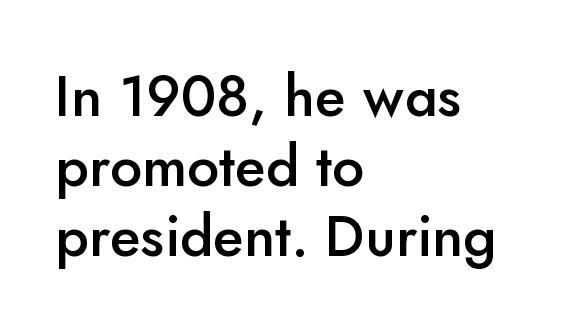
The image shows 57 px semibold sans-serif type, upright; set left-aligned, line spacing 1.23x, normal letter spacing, not underlined; low stroke contrast and a small x-height.
